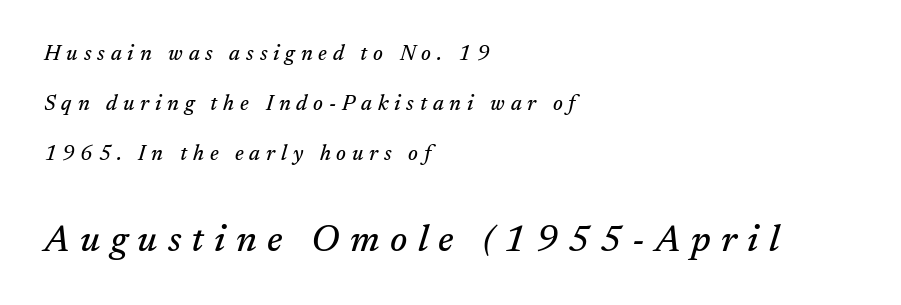
Type without underlining. There's an unmistakable incline to the writing here. The type family on display is of the serif kind. Larger block? The one below; the one above is distinctly smaller. The rendering anchors every line to the left-hand side.
